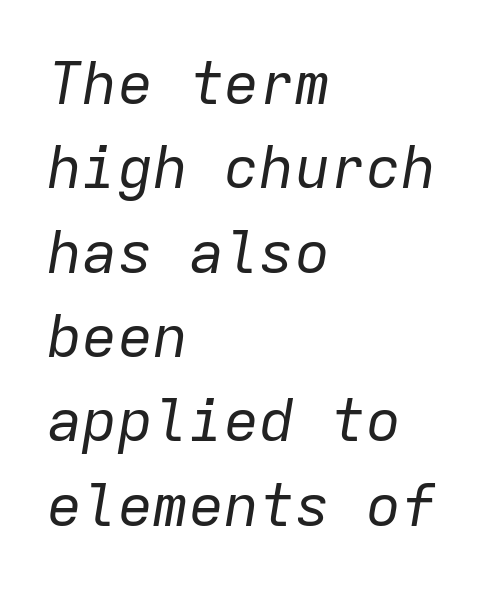
Q: Is the text bold? A: No.
Q: Is the text italic (slanted)? A: Yes, it leans right by about 9 degrees.
Q: Is the text underlined? A: No.
Q: How is the paragraph aligned? A: Left-aligned.
Q: Is the spacing between letters normal or unusually wide? A: Normal.
Q: Is the spacing between lines tight, normal or loose? A: Normal.
Q: Width (condensed, normal, or wide)? A: Normal.
Q: Stroke contrast? A: Low.
Q: x-height? A: Medium.
Q: Monospaced? A: Yes.
